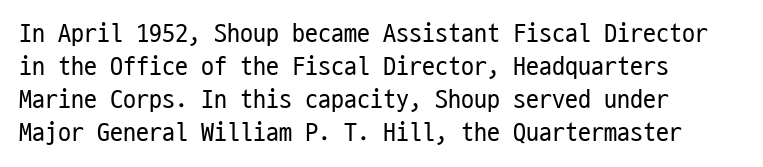
The image shows 26 px text type, upright; set left-aligned, normal line spacing (1.27x), normal letter spacing, not underlined.
